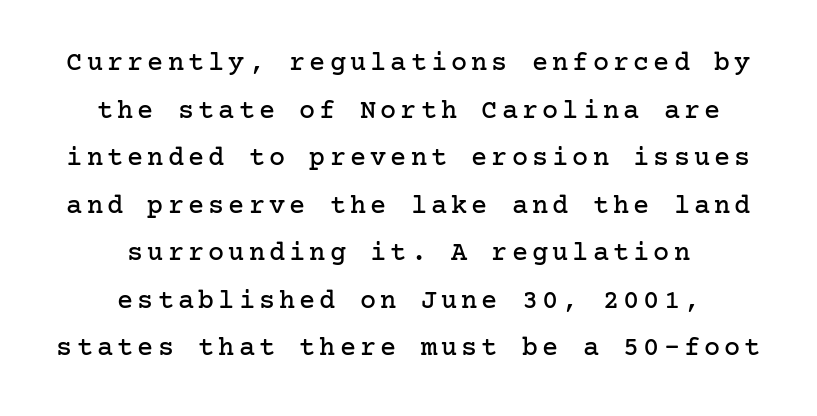
Leftover space on each line is divided equally before and after the words. Does the lettering tilt? It doesn't — this is upright. Decoration check: the copy has no underline.
